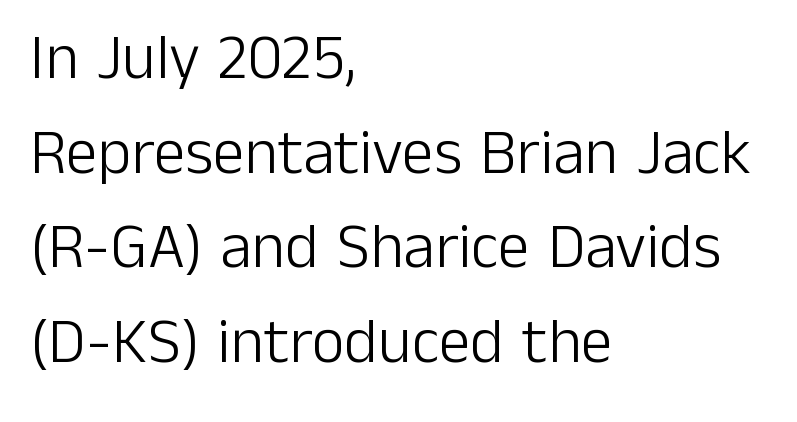
Q: Is the text bold? A: No.
Q: Is the text italic (slanted)? A: No, it is upright.
Q: Is the typeface a serif or a sans-serif typeface? A: Sans-serif.
Q: Is the text underlined? A: No.
Q: How is the paragraph aligned? A: Left-aligned.
Q: Is the spacing between letters normal or unusually wide? A: Normal.
Q: Is the spacing between lines tight, normal or loose? A: Normal.
Q: Width (condensed, normal, or wide)? A: Normal.
Q: Stroke contrast? A: Low.
Q: x-height? A: Medium.
Q: Monospaced? A: No.
